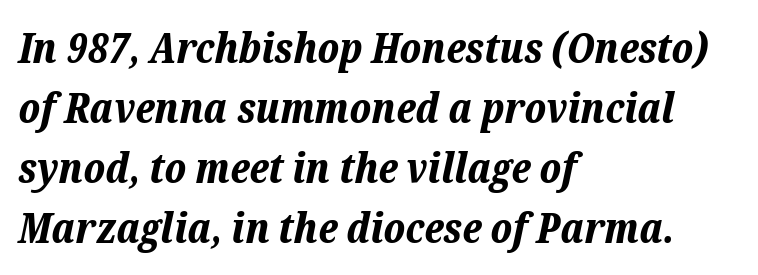
Q: Is the text bold? A: Yes.
Q: Is the text italic (slanted)? A: Yes, it leans right by about 12 degrees.
Q: Is the text underlined? A: No.
Q: How is the paragraph aligned? A: Left-aligned.
Q: Is the spacing between letters normal or unusually wide? A: Normal.
Q: Is the spacing between lines tight, normal or loose? A: Normal.
Q: Width (condensed, normal, or wide)? A: Normal.
Q: Stroke contrast? A: Low.
Q: x-height? A: Medium.
Q: Monospaced? A: No.
